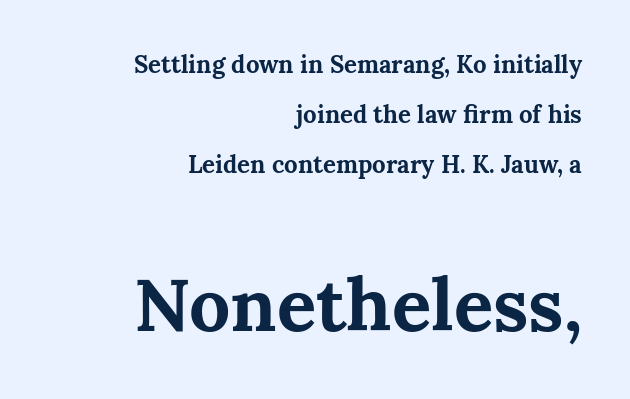
The image shows 73 px bold serif type, upright; set right-aligned, loose line spacing (2.09x), normal letter spacing, not underlined; the second (bottom) block is 3.04x larger; medium stroke contrast and a medium x-height.
